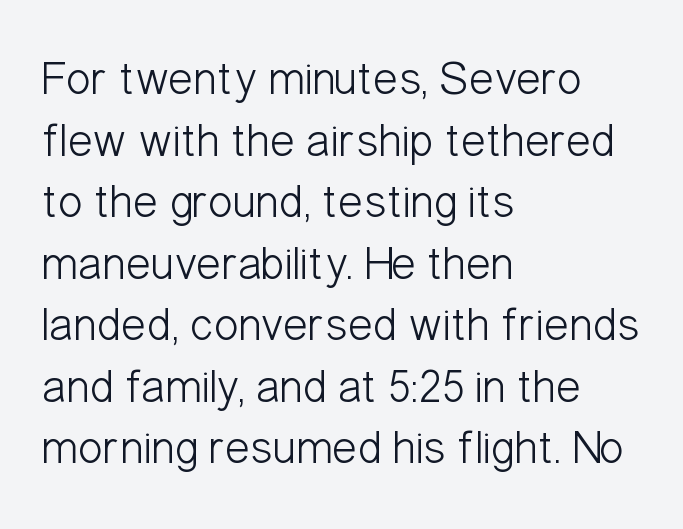
Q: Is the text bold? A: No.
Q: Is the text italic (slanted)? A: No, it is upright.
Q: Is the typeface a serif or a sans-serif typeface? A: Sans-serif.
Q: Is the text underlined? A: No.
Q: How is the paragraph aligned? A: Left-aligned.
Q: Is the spacing between letters normal or unusually wide? A: Normal.
Q: Is the spacing between lines tight, normal or loose? A: Normal.
Q: Width (condensed, normal, or wide)? A: Condensed.
Q: Stroke contrast? A: Low.
Q: x-height? A: Medium.
Q: Monospaced? A: No.
